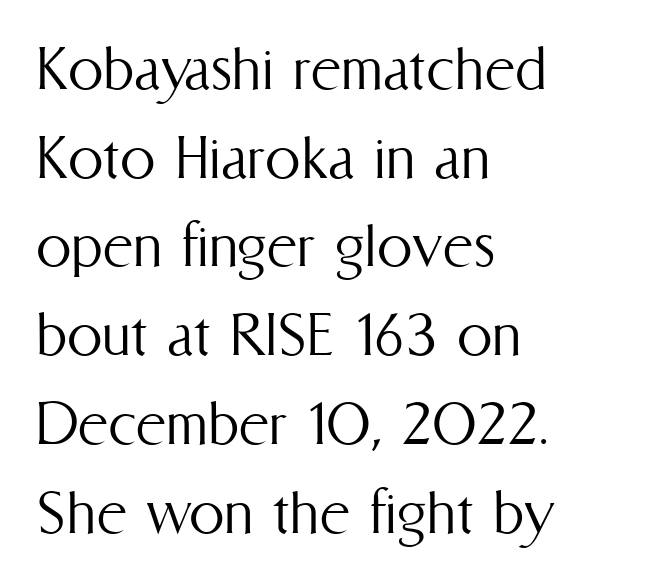
The image shows 71 px light, condensed type, upright; set left-aligned, normal line spacing (1.25x), normal letter spacing, not underlined; medium stroke contrast and a medium x-height.
